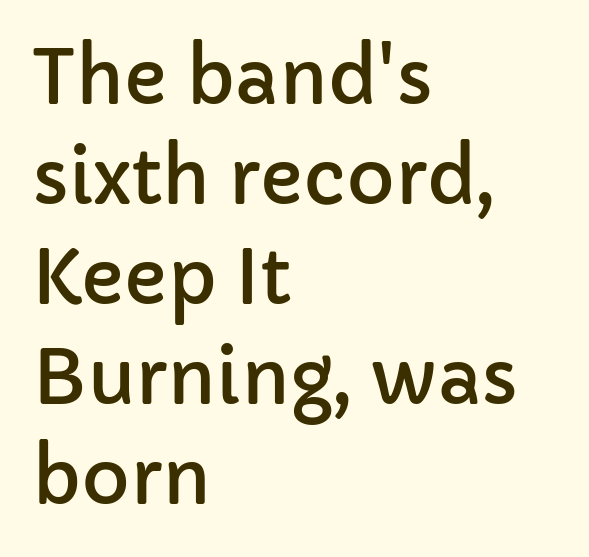
Spacing between characters is what you'd get straight out of the box. The characters display no serif detailing; their extremities are plain. The passage shown is typed in a proportional face where columns would drift. A clean baseline with only descenders dipping below it. You can tell it's not italic because the verticals are truly vertical.
